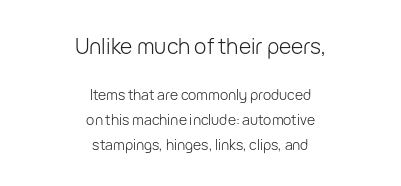
{"italic": "no", "bold": "no", "underline": "no", "align": "center", "line_spacing_ratio": 1.77, "letter_spacing": "normal", "letter_spacing_em": 0.0, "larger_block": "first", "size_ratio": 1.5, "glyph_px": 21}
